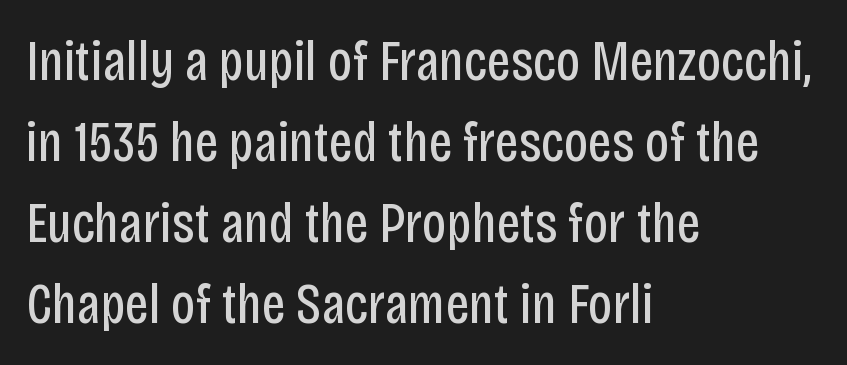
{"serif": "no", "italic": "no", "bold": "no", "weight": "regular", "width": "condensed", "stroke_contrast": "low", "x_height": "large", "monospaced": "no", "underline": "no", "align": "left", "line_spacing": "normal", "line_spacing_ratio": 1.42, "letter_spacing": "normal", "letter_spacing_em": 0.0, "glyph_px": 57}
